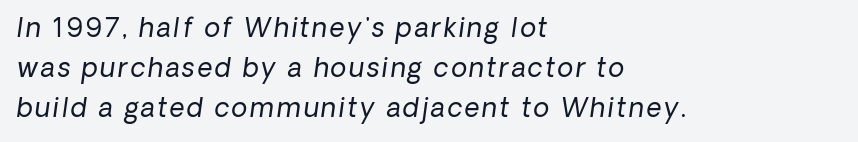
Q: Is the text bold? A: No.
Q: Is the text italic (slanted)? A: Yes, it leans right by about 8 degrees.
Q: Is the text underlined? A: No.
Q: How is the paragraph aligned? A: Left-aligned.
Q: Is the spacing between lines tight, normal or loose? A: Normal.
